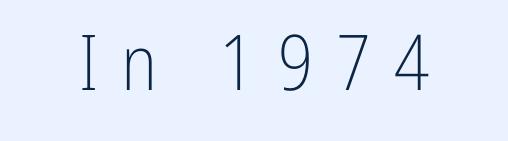
The lettering holds an erect, upright posture throughout. Short note: letters widely spaced. Spacing verdict: proportional, widths tailored to each character. Is this a sans? Yes — the strokes have no serifs. Anything drawn beneath the words? Only blank space.
